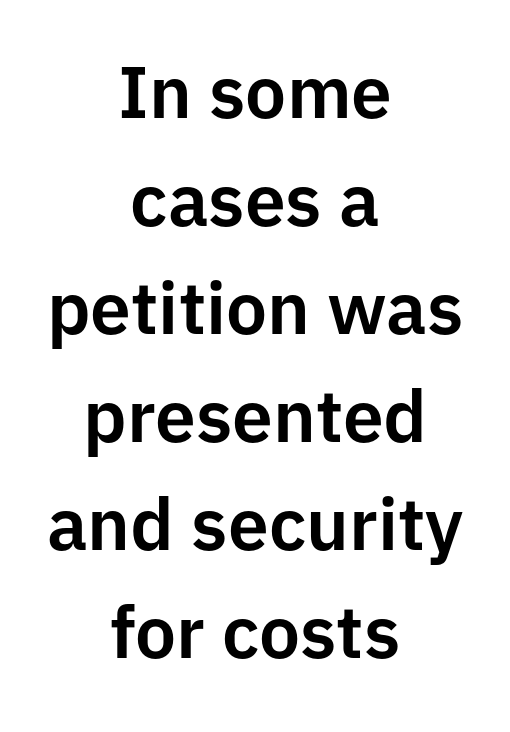
{"serif": "no", "italic": "no", "width": "normal", "stroke_contrast": "low", "x_height": "medium", "monospaced": "no", "underline": "no", "align": "center", "line_spacing": "normal", "line_spacing_ratio": 1.48, "letter_spacing": "normal", "letter_spacing_em": 0.0, "glyph_px": 73}
